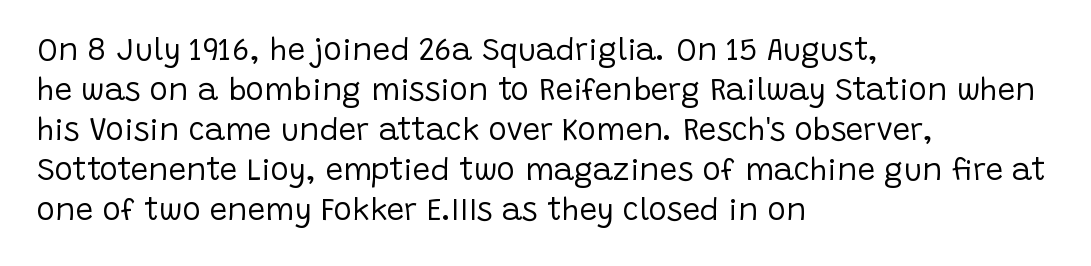
The image shows 31 px regular-weight sans-serif type, upright; set left-aligned, normal line spacing (1.29x), normal letter spacing, not underlined; low stroke contrast and a large x-height.
